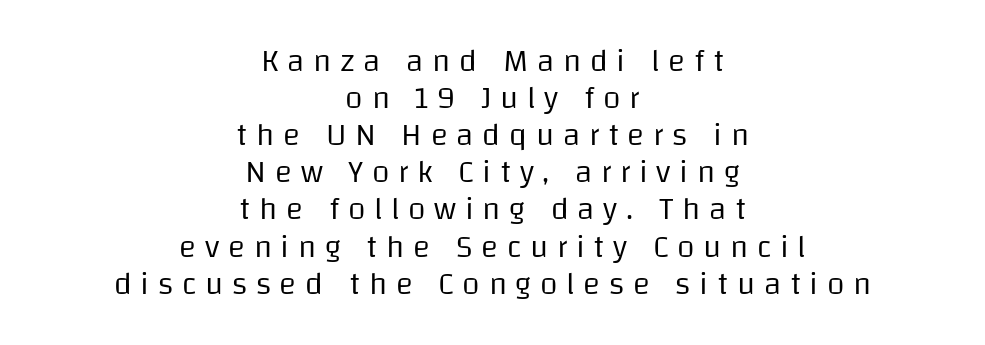
{"serif": "no", "italic": "no", "bold": "no", "weight": "regular", "width": "normal", "stroke_contrast": "low", "x_height": "large", "monospaced": "no", "underline": "no", "align": "center", "line_spacing_ratio": 1.16, "letter_spacing": "wide", "letter_spacing_em": 0.27, "glyph_px": 32}
